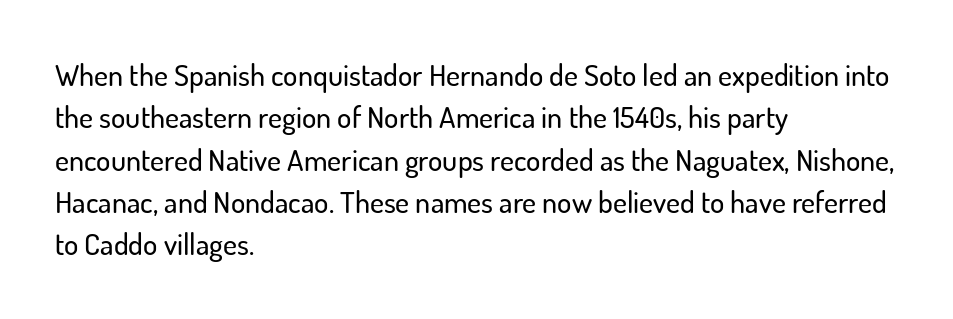
The image shows 30 px sans-serif type, upright; set left-aligned, normal line spacing (1.41x), normal letter spacing, not underlined; low stroke contrast and a small x-height.
